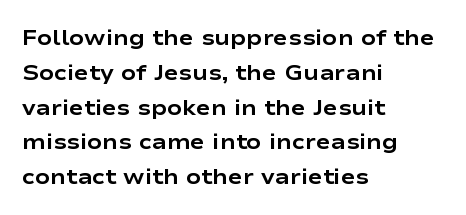
{"italic": "no", "bold": "yes", "underline": "no", "align": "left", "line_spacing": "normal", "line_spacing_ratio": 1.58, "letter_spacing": "normal", "letter_spacing_em": 0.0, "glyph_px": 22}
